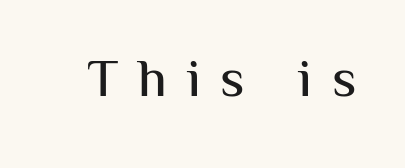
{"serif": "no", "italic": "no", "width": "normal", "stroke_contrast": "medium", "x_height": "medium", "monospaced": "no", "underline": "no", "letter_spacing": "wide", "letter_spacing_em": 0.37, "glyph_px": 54}
